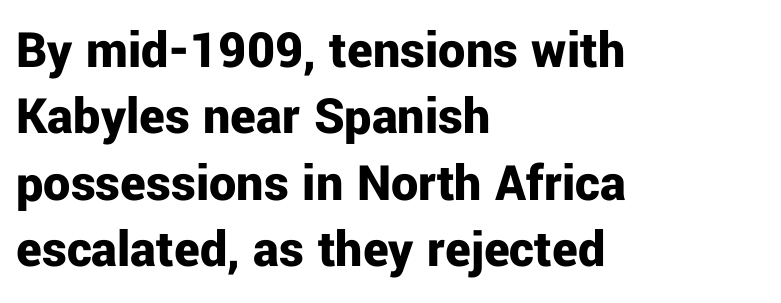
{"serif": "no", "italic": "no", "bold": "yes", "weight": "bold", "width": "normal", "stroke_contrast": "low", "x_height": "medium", "monospaced": "no", "underline": "no", "align": "left", "line_spacing_ratio": 1.23, "letter_spacing": "normal", "letter_spacing_em": 0.0, "glyph_px": 54}
